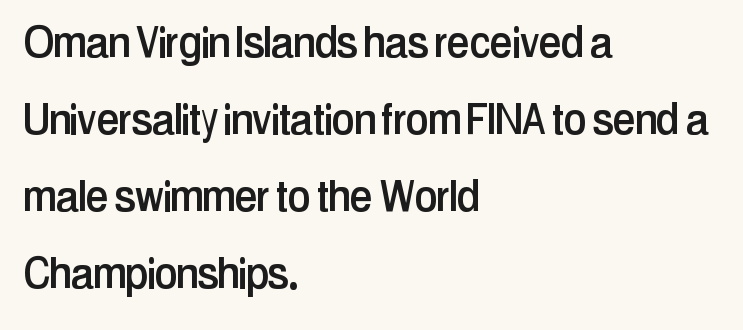
{"serif": "no", "italic": "no", "width": "condensed", "stroke_contrast": "low", "x_height": "medium", "monospaced": "no", "underline": "no", "align": "left", "line_spacing": "normal", "line_spacing_ratio": 1.48, "letter_spacing": "normal", "letter_spacing_em": 0.0, "glyph_px": 52}
